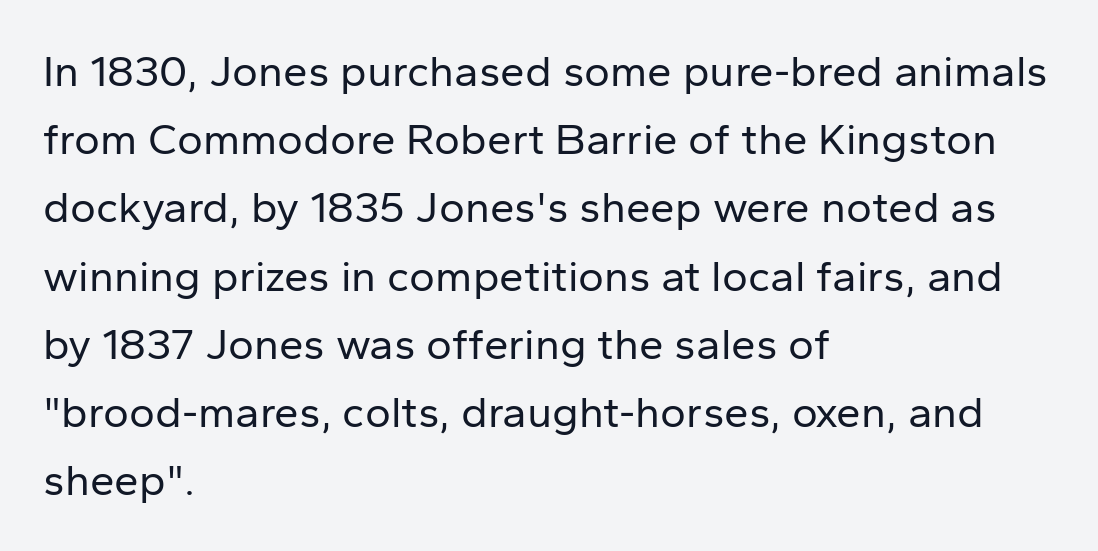
{"serif": "no", "italic": "no", "bold": "no", "weight": "regular", "width": "normal", "stroke_contrast": "low", "x_height": "medium", "monospaced": "no", "underline": "no", "align": "left", "line_spacing": "normal", "line_spacing_ratio": 1.55, "letter_spacing": "normal", "letter_spacing_em": 0.0, "glyph_px": 44}
